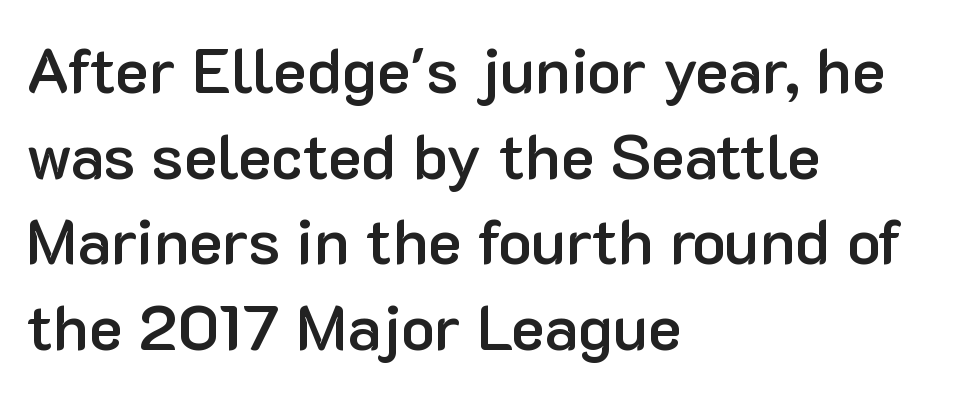
The image shows 63 px semibold sans-serif type, upright; set left-aligned, normal line spacing (1.36x), normal letter spacing, not underlined; low stroke contrast and a medium x-height.
